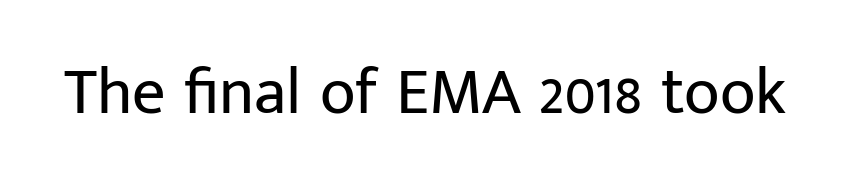
{"serif": "no", "italic": "no", "bold": "no", "weight": "regular", "width": "normal", "stroke_contrast": "low", "x_height": "medium", "monospaced": "no", "underline": "no", "letter_spacing": "normal", "letter_spacing_em": 0.0, "glyph_px": 66}
